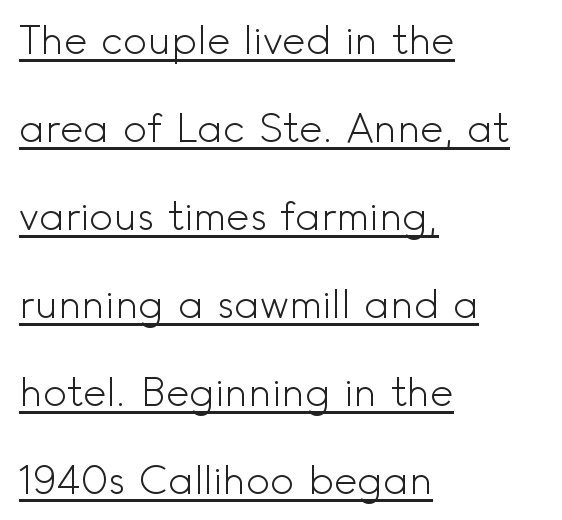
The image shows 40 px light sans-serif type, upright; set left-aligned, loose line spacing (2.2x), normal letter spacing, underlined; a small x-height.
